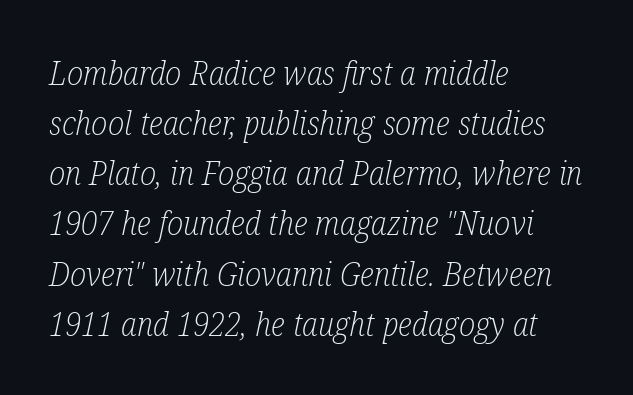
Here the designer chose a conventional face with non-uniform glyph widths. The strokes are not fattened; the text isn't bold. The tracking reads as untouched default to a designer's eye. Lines of text with bare space underneath.
